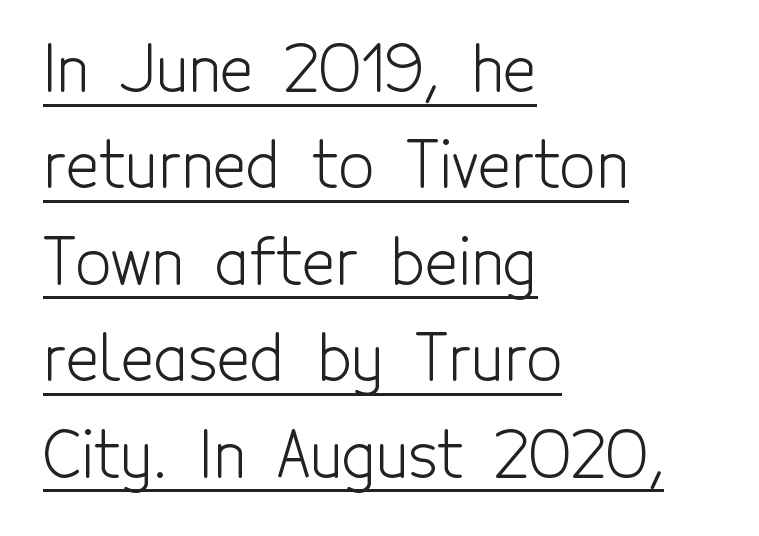
A rule runs beneath these lines of type. This is sans-serif lettering, the kind often seen on screens and signage. You could call the tracking neutral — neither tight nor loose. A quiet, ordinary-to-light weight characterises the typeface. Looks like regular typesetting: each glyph gets only the width it needs.
